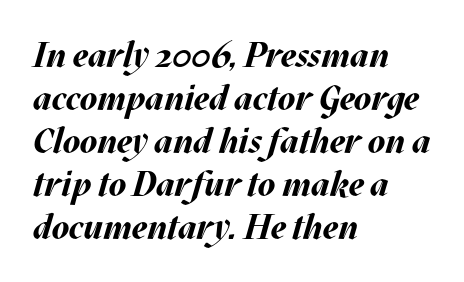
The image shows 35 px bold type, italic (leaning right); set left-aligned, line spacing 1.23x, normal letter spacing, not underlined; medium stroke contrast and a large x-height.
